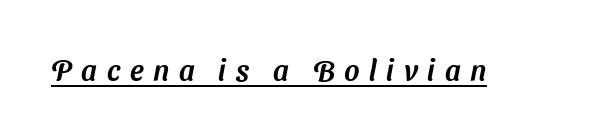
The letters advance in unequal steps, a hallmark of proportional type. Check the space under the baseline: a stroke is drawn there. Are there feet on the stems? There aren't — it's a sans. A typesetter would call this heavily tracked-out type.
